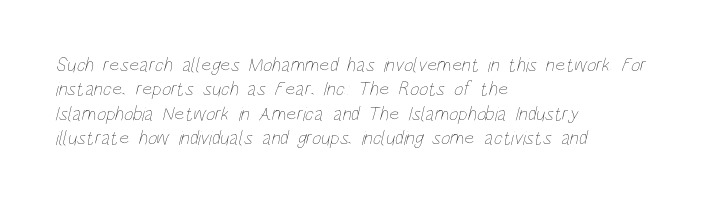
Which margin do the lines hug? The left one — the right edge is uneven. The letters sit at their default tracking, neither squeezed nor spread. The area under the type is left untouched. These glyphs show unthickened strokes, regular width or finer.
